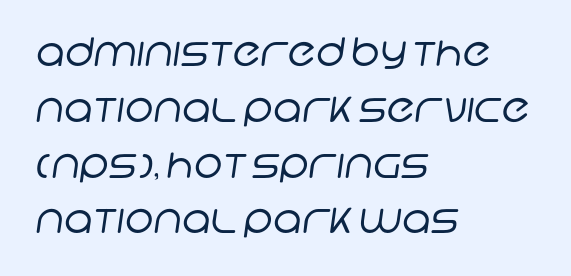
Standard letterfit; no display-style spreading of the glyphs. The face used here is a sans, in the tradition of grotesques and geometrics. Nothing heavy about these letters — not bold at all. The specimen omits any rule beneath the text block's lines. Varying glyph widths throughout — classic text-font behaviour. All the whitespace from short lines collects on the right.
